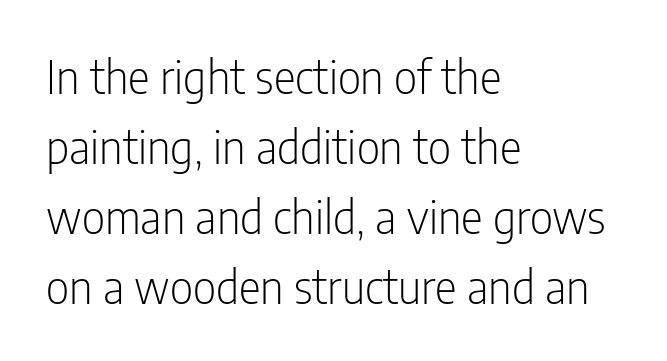
Q: Is the text bold? A: No.
Q: Is the text italic (slanted)? A: No, it is upright.
Q: Is the typeface a serif or a sans-serif typeface? A: Sans-serif.
Q: Is the text underlined? A: No.
Q: How is the paragraph aligned? A: Left-aligned.
Q: Is the spacing between letters normal or unusually wide? A: Normal.
Q: Is the spacing between lines tight, normal or loose? A: Normal.
Q: Width (condensed, normal, or wide)? A: Condensed.
Q: Stroke contrast? A: Low.
Q: x-height? A: Medium.
Q: Monospaced? A: No.
